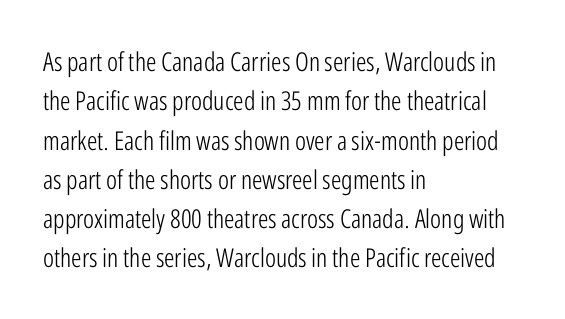
A typesetter would mark this as roman, not italic. Does the leading feel generous? No, just average. The typesetter chose a ragged-right arrangement here. The gaps between neighbouring characters are ordinary and unremarkable. Is this a heavy cut? Hardly; it is regular or lighter. The space directly below the letters is spotless.
